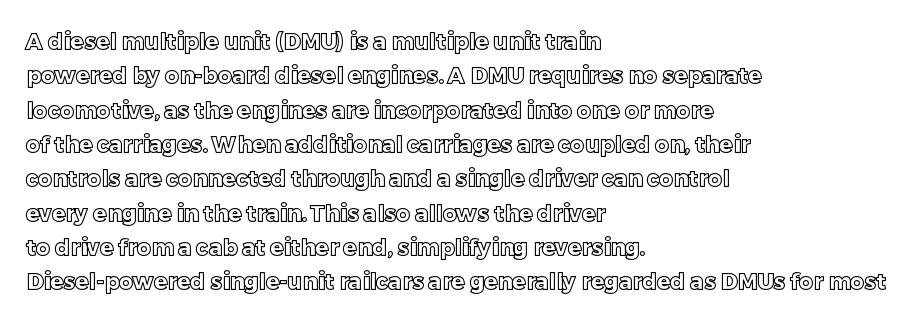
The image shows 22 px text type, upright; set left-aligned, normal line spacing (1.56x), normal letter spacing, not underlined.
